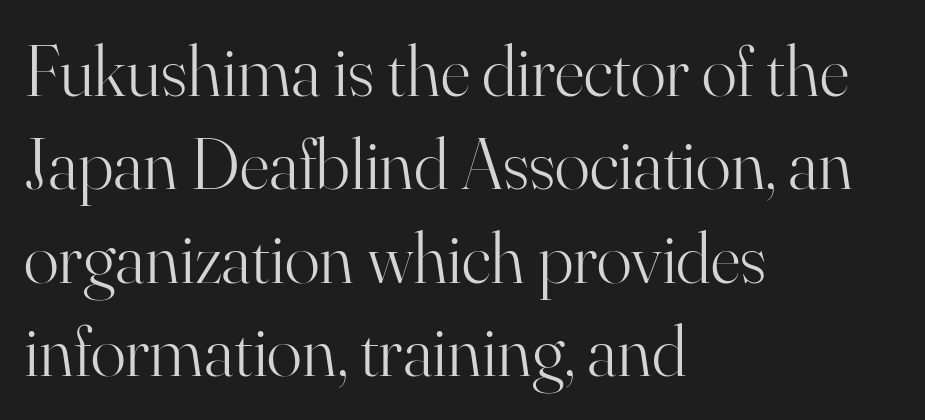
The rendering uses a moderate line-height, typical for paragraphs. The space beneath each line is pristine and unruled. Tracking value appears to be zero — textbook default spacing. Unlike a clean sans, this face finishes its strokes with serifs. Style check: upright.
